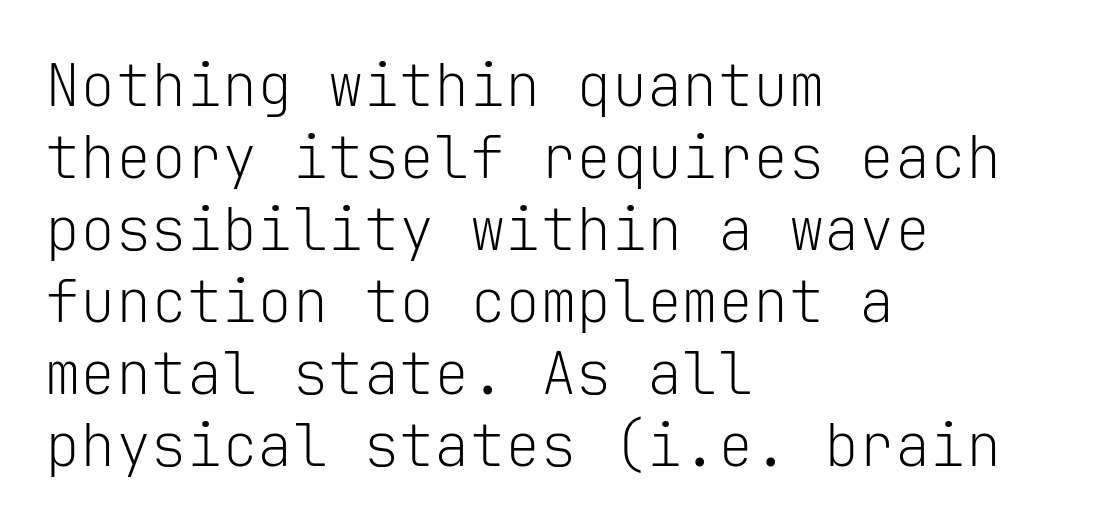
Q: Is the text bold? A: No.
Q: Is the text italic (slanted)? A: No, it is upright.
Q: Is the typeface a serif or a sans-serif typeface? A: Sans-serif.
Q: Is the text underlined? A: No.
Q: How is the paragraph aligned? A: Left-aligned.
Q: Is the spacing between letters normal or unusually wide? A: Normal.
Q: Width (condensed, normal, or wide)? A: Normal.
Q: Stroke contrast? A: Low.
Q: x-height? A: Medium.
Q: Monospaced? A: Yes.
